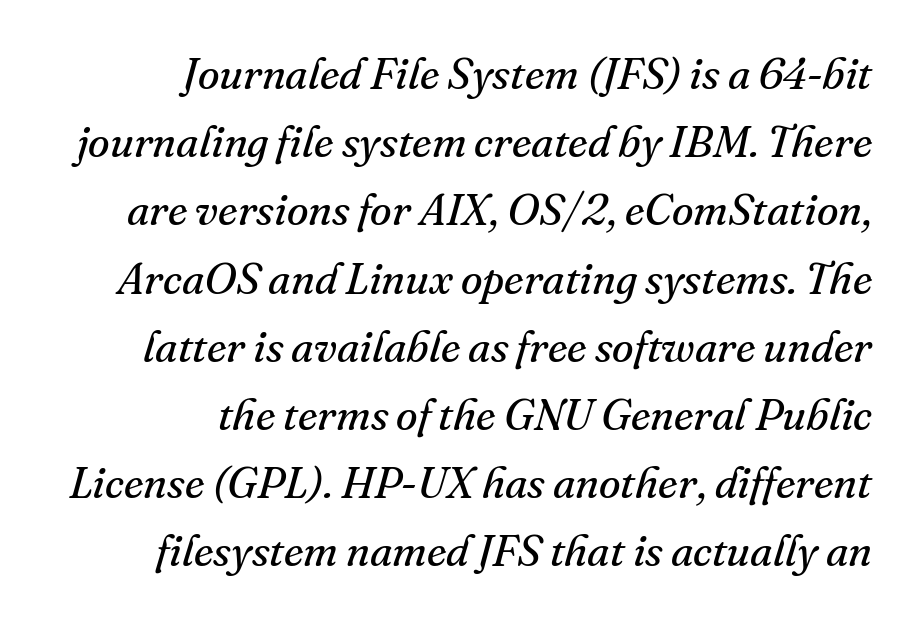
Q: Is the text bold? A: No.
Q: Is the text italic (slanted)? A: Yes, it leans right by about 16 degrees.
Q: Is the typeface a serif or a sans-serif typeface? A: Serif.
Q: Is the text underlined? A: No.
Q: How is the paragraph aligned? A: Right-aligned.
Q: Is the spacing between letters normal or unusually wide? A: Normal.
Q: Is the spacing between lines tight, normal or loose? A: Normal.
Q: Width (condensed, normal, or wide)? A: Normal.
Q: Stroke contrast? A: Medium.
Q: x-height? A: Small.
Q: Monospaced? A: No.
